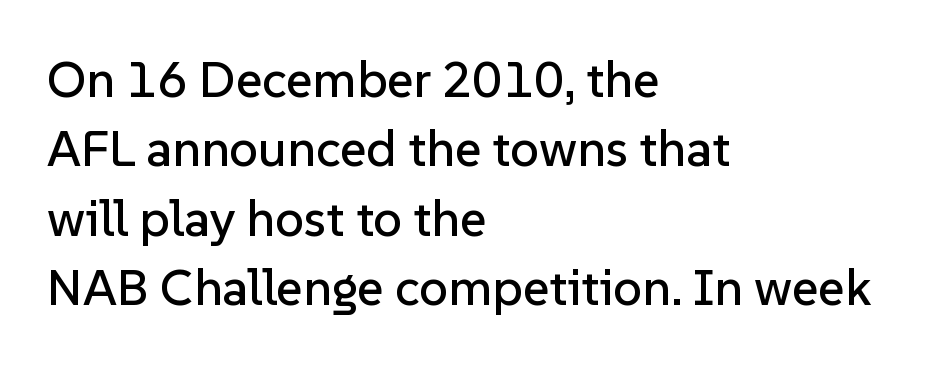
{"serif": "no", "italic": "no", "width": "normal", "stroke_contrast": "low", "x_height": "medium", "monospaced": "no", "underline": "no", "align": "left", "line_spacing": "normal", "line_spacing_ratio": 1.36, "letter_spacing": "normal", "letter_spacing_em": 0.0, "glyph_px": 51}
